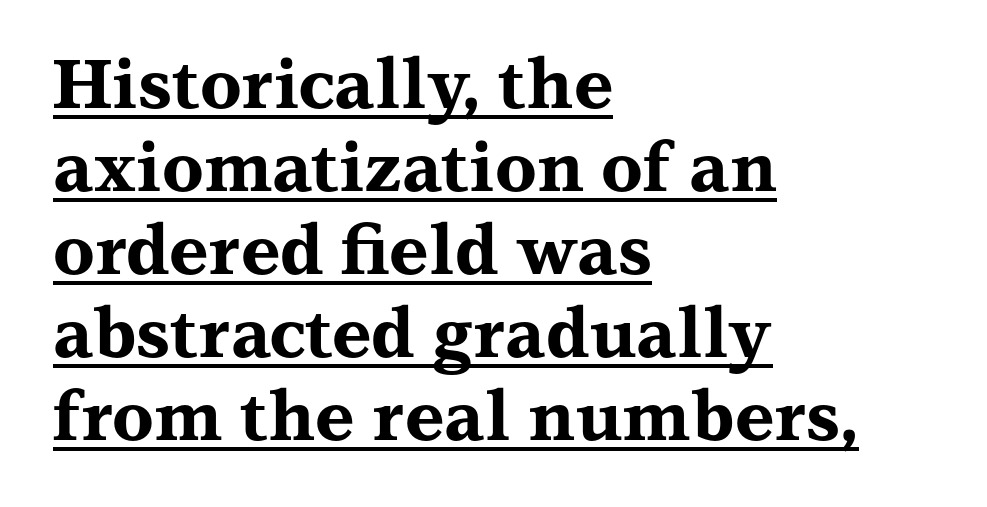
Q: Is the text bold? A: Yes.
Q: Is the text italic (slanted)? A: No, it is upright.
Q: Is the typeface a serif or a sans-serif typeface? A: Serif.
Q: Is the text underlined? A: Yes.
Q: How is the paragraph aligned? A: Left-aligned.
Q: Is the spacing between letters normal or unusually wide? A: Normal.
Q: Width (condensed, normal, or wide)? A: Wide.
Q: Stroke contrast? A: Medium.
Q: x-height? A: Medium.
Q: Monospaced? A: No.
